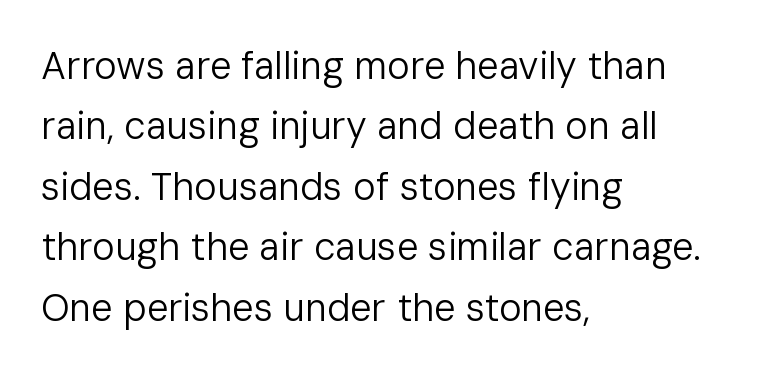
The image shows 38 px regular-weight sans-serif type, upright; set left-aligned, normal line spacing (1.59x), normal letter spacing, not underlined; low stroke contrast and a medium x-height.
